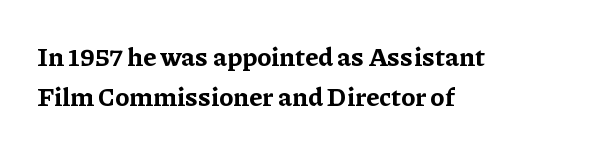
Q: Is the text bold? A: Yes.
Q: Is the text italic (slanted)? A: No, it is upright.
Q: Is the text underlined? A: No.
Q: How is the paragraph aligned? A: Left-aligned.
Q: Is the spacing between letters normal or unusually wide? A: Normal.
Q: Is the spacing between lines tight, normal or loose? A: Normal.
